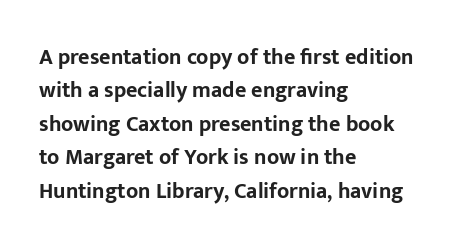
The image shows 22 px bold type, upright; set left-aligned, normal line spacing (1.52x), normal letter spacing, not underlined.
